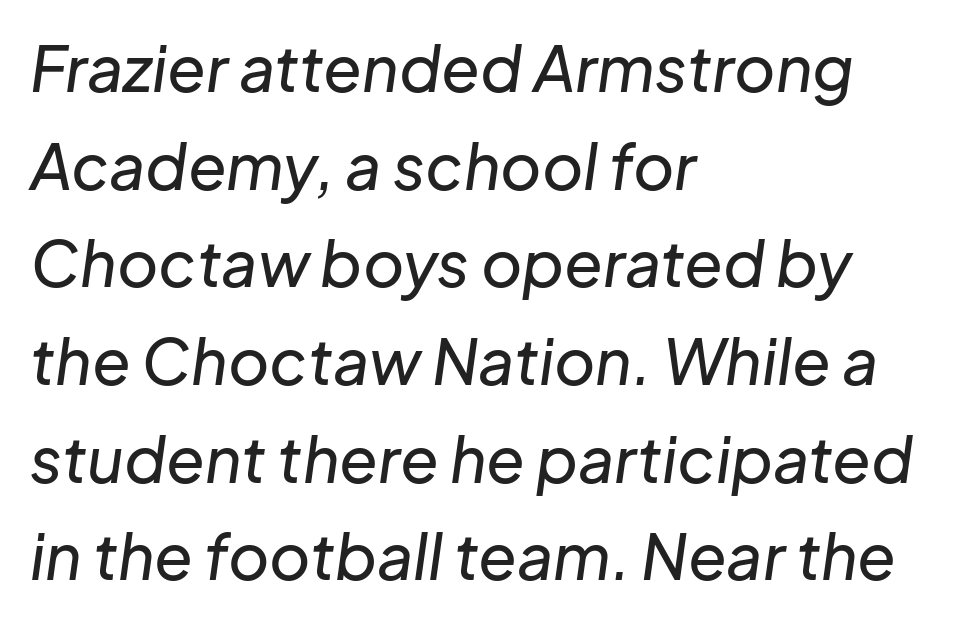
Q: Is the text italic (slanted)? A: Yes, it leans right by about 8 degrees.
Q: Is the text underlined? A: No.
Q: How is the paragraph aligned? A: Left-aligned.
Q: Is the spacing between letters normal or unusually wide? A: Normal.
Q: Is the spacing between lines tight, normal or loose? A: Normal.
Q: Width (condensed, normal, or wide)? A: Normal.
Q: Stroke contrast? A: Low.
Q: x-height? A: Medium.
Q: Monospaced? A: No.
